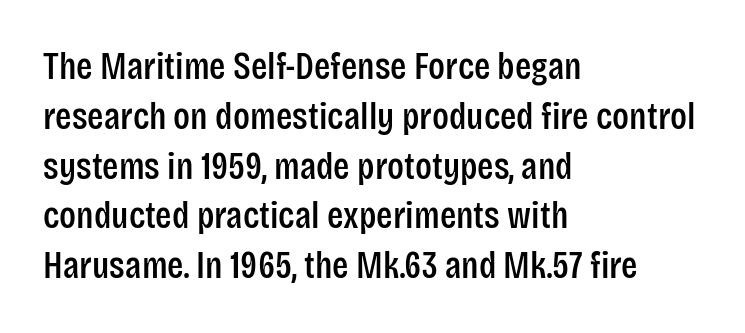
The image shows 38 px condensed sans-serif type, upright; set left-aligned, normal line spacing (1.31x), normal letter spacing, not underlined; low stroke contrast and a large x-height.
